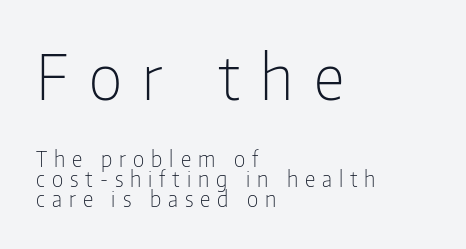
How are the letters spaced? Widely, with obvious added tracking. Are there feet on the stems? There aren't — it's a sans. Summary of weight: not heavy and not bold. Only glyphs here, with clear space below each row. These lines are set flush left with a ragged right edge. The more generous point size was reserved for the upper chunk.
